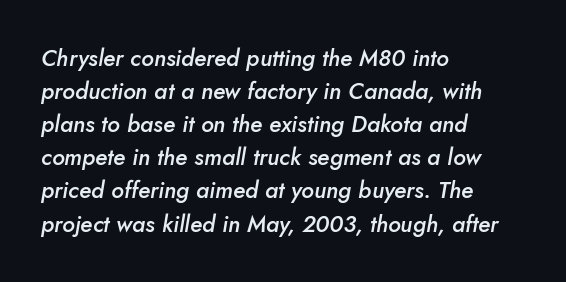
When letters slant like this, we call the style italic. Is the block centered? No — it sits flush against the left margin. A bare baseline throughout the passage. A somewhat darkened texture: the type is semibold rather than bold. Students, note that the glyphs here touch the page at normal intervals. Regarding leading, the lines here are spaced in the standard way.
